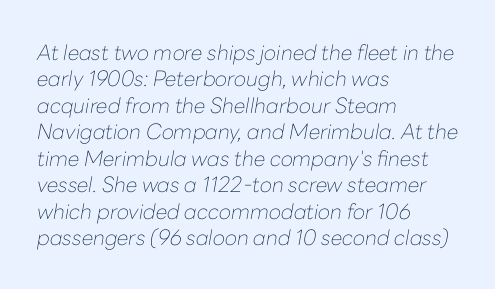
Between one letter and the next there's only the usual sliver of space. Caption: face not bold, strokes unweighted. The words here are not underlined. Where is the straight margin? On the left. The letters are slanted; this is an italic face. Regarding leading, the lines here are spaced in the standard way.
